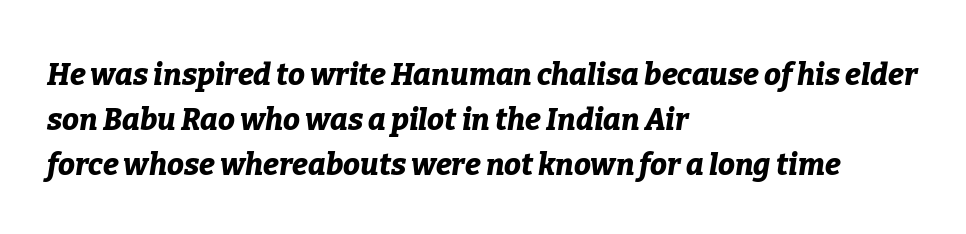
{"italic": "yes", "lean": "right", "slant_degrees": 9, "bold": "yes", "weight": "bold", "width": "normal", "stroke_contrast": "low", "x_height": "medium", "monospaced": "no", "underline": "no", "align": "left", "line_spacing": "normal", "line_spacing_ratio": 1.5, "letter_spacing": "normal", "letter_spacing_em": 0.0, "glyph_px": 30}
